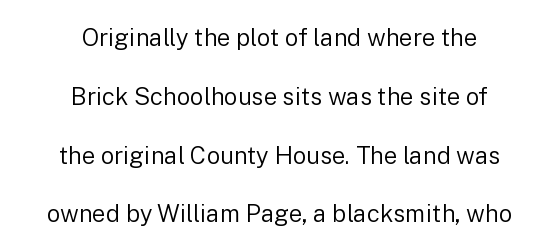
The image shows 24 px text type, upright; set centered, loose line spacing (2.45x), normal letter spacing, not underlined.
